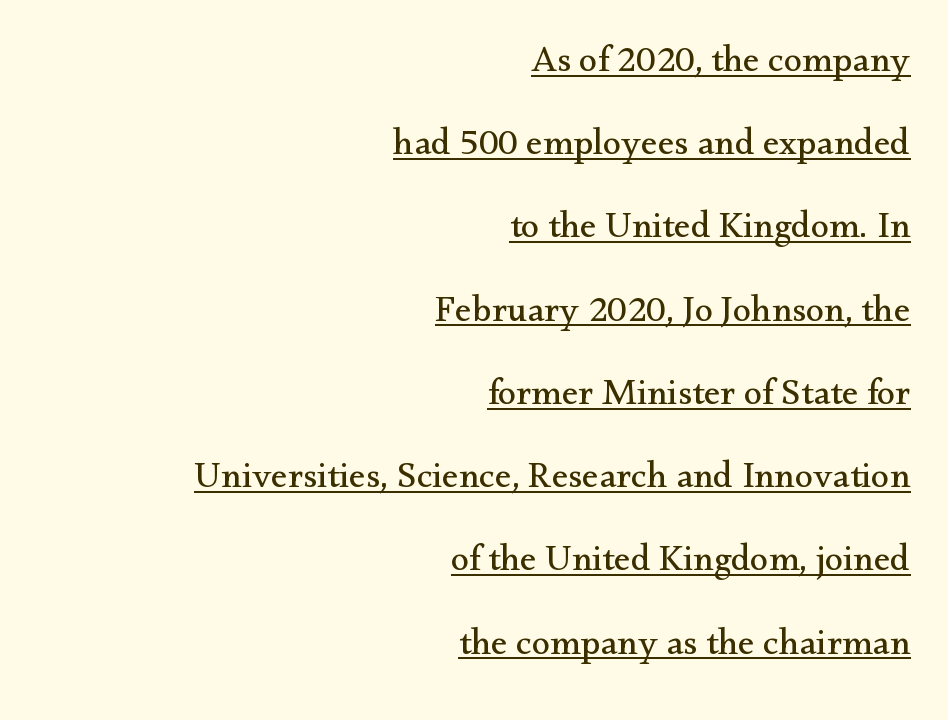
There is no visible air inserted between adjacent glyphs. The typesetter has applied underlining to the passage shown. Does the copy run flush right? Yes — the right margin is perfectly even. When letters stand straight like this, we call the style roman or upright. The vertical gap from one line to the next is large.
